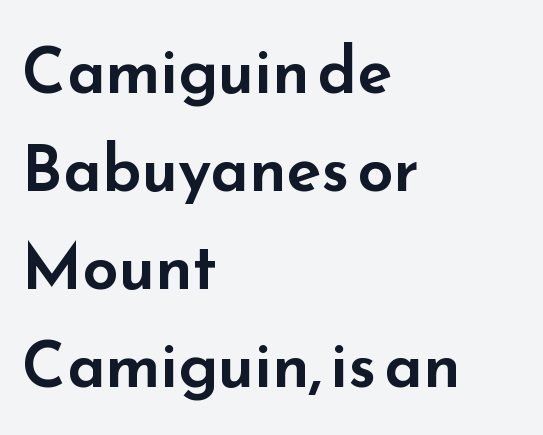
{"serif": "no", "italic": "no", "width": "wide", "stroke_contrast": "low", "x_height": "small", "monospaced": "no", "underline": "no", "align": "left", "line_spacing": "normal", "line_spacing_ratio": 1.53, "letter_spacing": "normal", "letter_spacing_em": 0.0, "glyph_px": 64}
